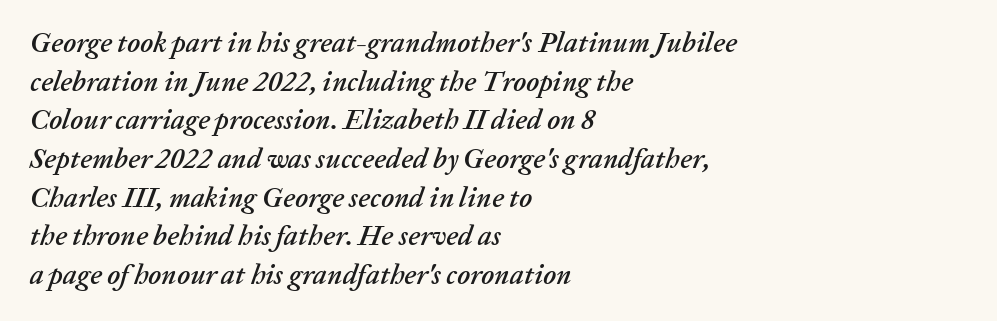
Q: Is the text italic (slanted)? A: Yes, it leans right by about 20 degrees.
Q: Is the text underlined? A: No.
Q: How is the paragraph aligned? A: Left-aligned.
Q: Is the spacing between letters normal or unusually wide? A: Normal.
Q: Is the spacing between lines tight, normal or loose? A: Normal.
Q: Width (condensed, normal, or wide)? A: Normal.
Q: Stroke contrast? A: Low.
Q: x-height? A: Medium.
Q: Monospaced? A: No.
